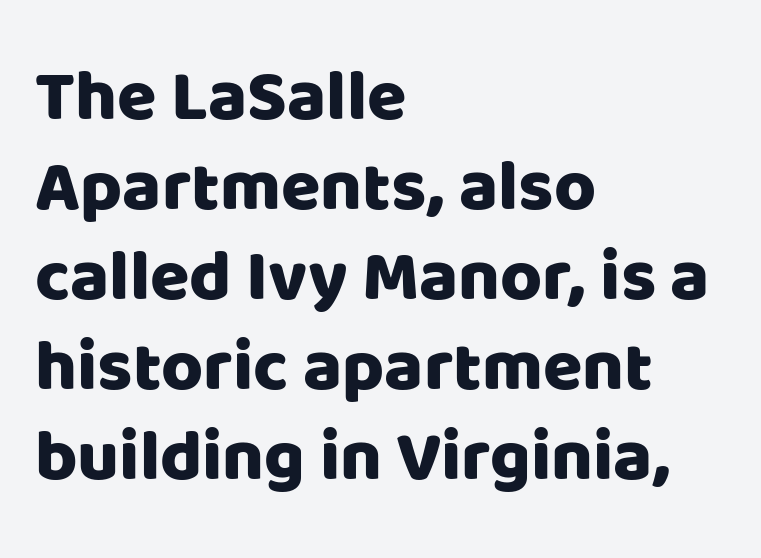
The image shows 72 px sans-serif type, upright; set left-aligned, normal line spacing (1.25x), normal letter spacing, not underlined; low stroke contrast and a large x-height.
